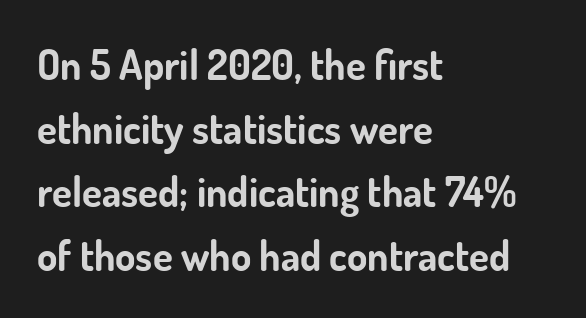
The image shows 41 px bold sans-serif type, upright; set left-aligned, normal line spacing (1.55x), normal letter spacing, not underlined; low stroke contrast and a small x-height.
